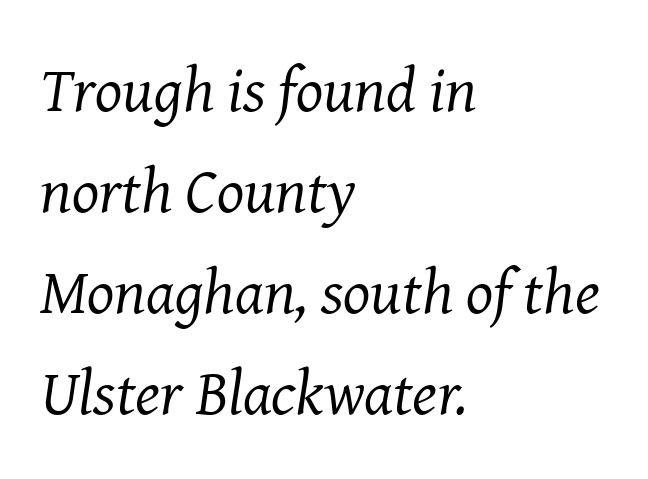
Q: Is the text bold? A: No.
Q: Is the text italic (slanted)? A: Yes, it leans right by about 8 degrees.
Q: Is the typeface a serif or a sans-serif typeface? A: Serif.
Q: Is the text underlined? A: No.
Q: How is the paragraph aligned? A: Left-aligned.
Q: Is the spacing between letters normal or unusually wide? A: Normal.
Q: Is the spacing between lines tight, normal or loose? A: Normal.
Q: Width (condensed, normal, or wide)? A: Normal.
Q: Stroke contrast? A: Medium.
Q: x-height? A: Medium.
Q: Monospaced? A: No.
